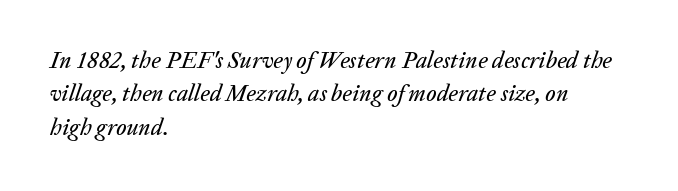
The paragraph shown leans on its left margin. This sample uses plain, unmodified letter spacing. Only glyphs here, with clear space below each row. This is oblique type, the kind used for emphasis or titles. Regarding leading, the lines here are spaced in the standard way.
